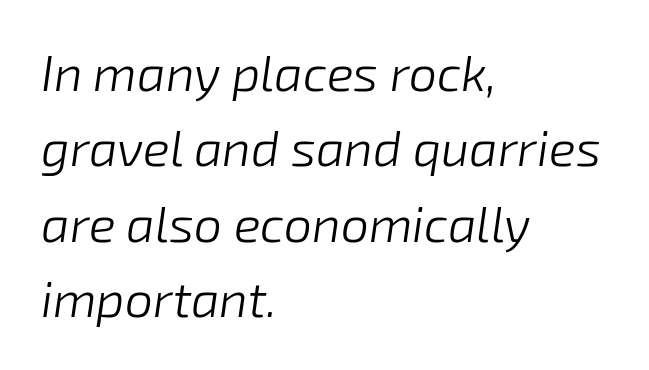
The passage shown stacks its lines at a standard gap. The strokes carry an ordinary text weight at most. The letters sit at their default tracking, neither squeezed nor spread. A bare baseline throughout the passage. The whole block is typeset with a tilt.
